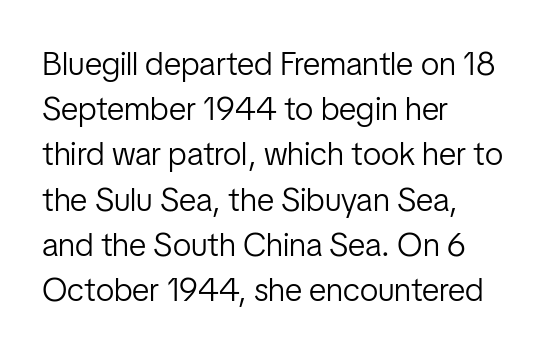
A typesetter would call this proportional, since set widths differ per character. No extra ink here — the face is not bold. The lines are quadded left. A bare baseline throughout the passage.
